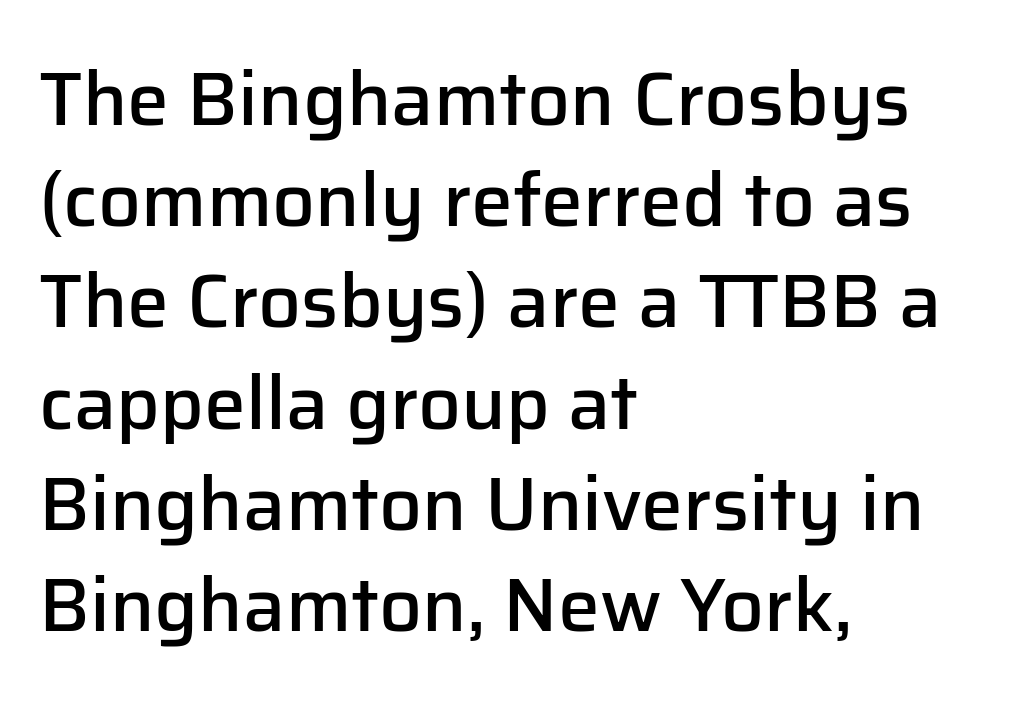
In terms of leading, this rendering sits right in the middle. Nope, no serifs anywhere on these letters. Here the glyphs are tracked normally, forming tight word shapes. The type sits square on the baseline with zero lean. Layout note: lines flush left. Note the varied advance widths — an 'i' is clearly narrower than an 'm'.
